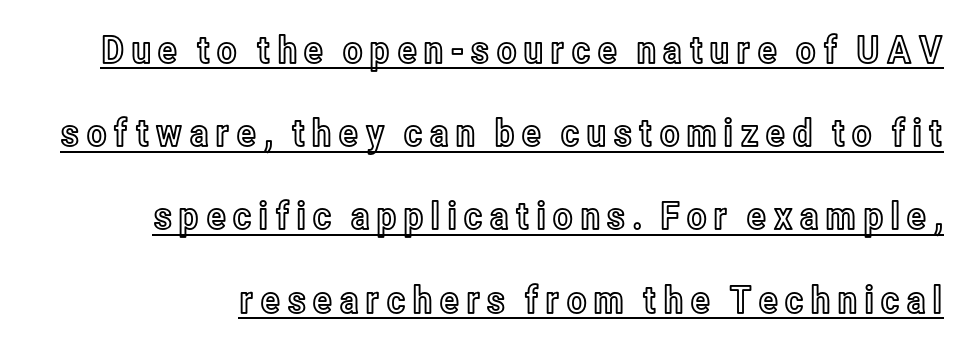
Q: Is the text italic (slanted)? A: No, it is upright.
Q: Is the text underlined? A: Yes.
Q: Is the spacing between lines tight, normal or loose? A: Loose.
Q: Width (condensed, normal, or wide)? A: Condensed.
Q: x-height? A: Medium.
Q: Monospaced? A: No.
